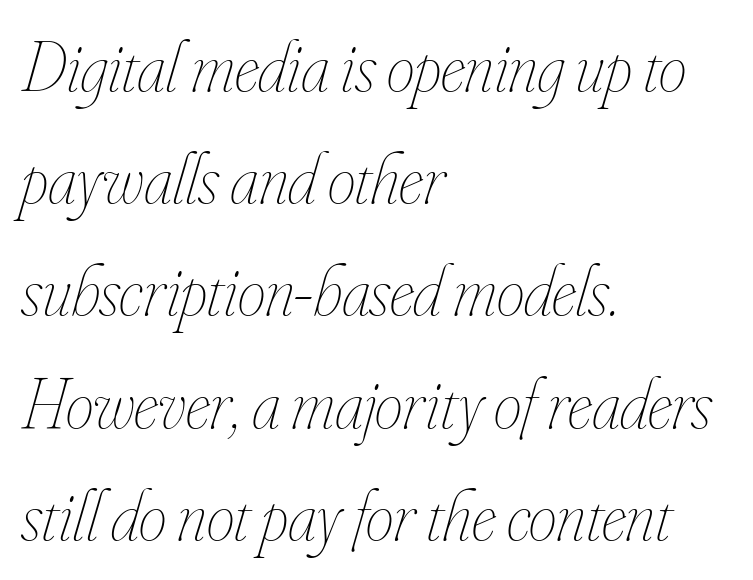
Q: Is the text bold? A: No.
Q: Is the text italic (slanted)? A: Yes, it leans right by about 16 degrees.
Q: Is the text underlined? A: No.
Q: How is the paragraph aligned? A: Left-aligned.
Q: Is the spacing between letters normal or unusually wide? A: Normal.
Q: Is the spacing between lines tight, normal or loose? A: Normal.
Q: Width (condensed, normal, or wide)? A: Condensed.
Q: Stroke contrast? A: Low.
Q: x-height? A: Small.
Q: Monospaced? A: No.
